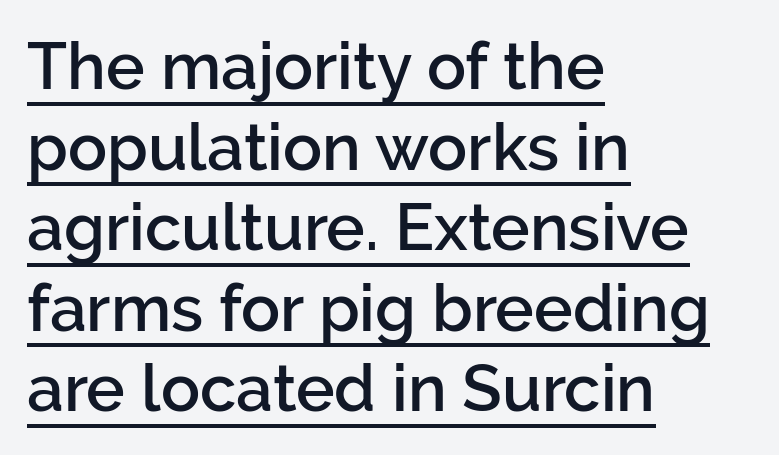
Q: Is the text bold? A: Semi-bold.
Q: Is the text italic (slanted)? A: No, it is upright.
Q: Is the typeface a serif or a sans-serif typeface? A: Sans-serif.
Q: Is the text underlined? A: Yes.
Q: How is the paragraph aligned? A: Left-aligned.
Q: Is the spacing between letters normal or unusually wide? A: Normal.
Q: Width (condensed, normal, or wide)? A: Normal.
Q: Stroke contrast? A: Low.
Q: x-height? A: Medium.
Q: Monospaced? A: No.
